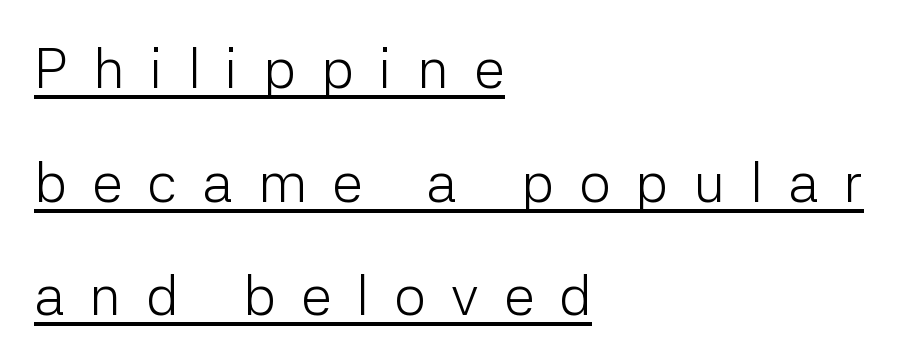
The image shows 56 px light sans-serif type, upright; set left-aligned, loose line spacing (2.03x), unusually wide letter spacing (+0.45 em), underlined; low stroke contrast and a medium x-height.
